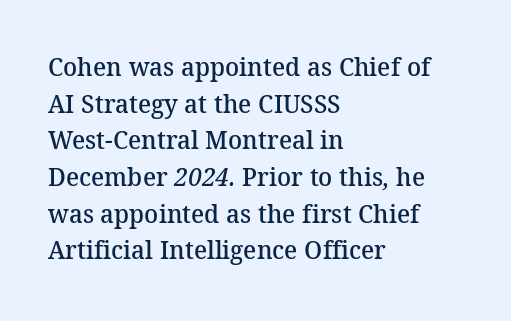
The string is rendered with underlining switched off. The paragraph shown leans on its left margin. Firm but not heavy-handed strokes: this text is semibold. One glance says typical: line gaps are just what's usual.
